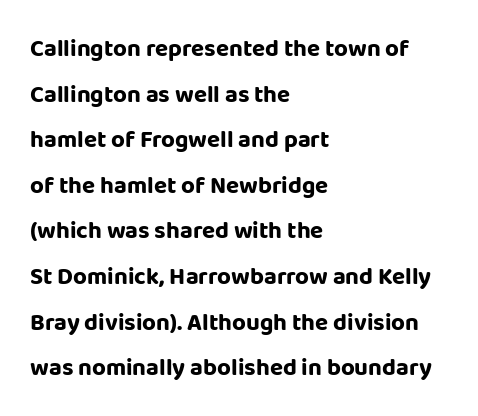
Every letter is thick-stroked: bold, no question. Every row of glyphs begins at an identical x-position on the left. Is there much room between lines? Yes — plenty of vertical air separates them. Any mark beneath the type? The region is blank. The line texture is even and compact thanks to regular tracking.
